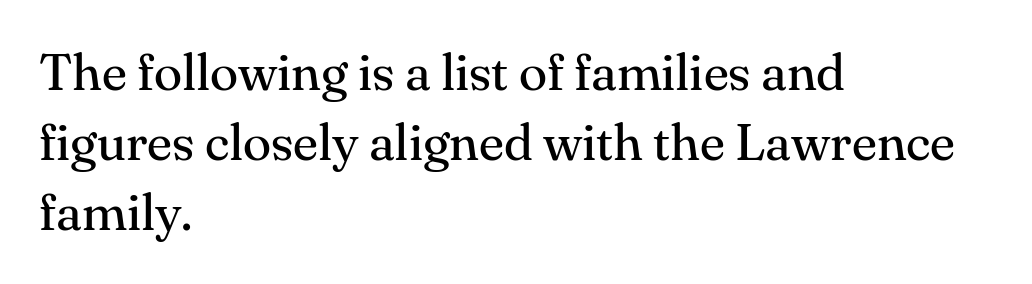
The line-height multiplier appears to be the usual default. No extra ink here — the face is not bold. Ascenders rise straight up at ninety degrees. What stands out about the letter spacing? Nothing — it is the standard amount.
